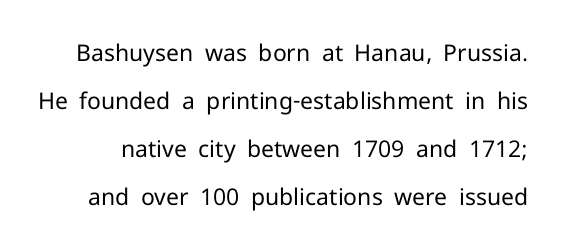
The image shows 23 px text type, upright; set loose line spacing (2.09x), normal letter spacing, not underlined.
